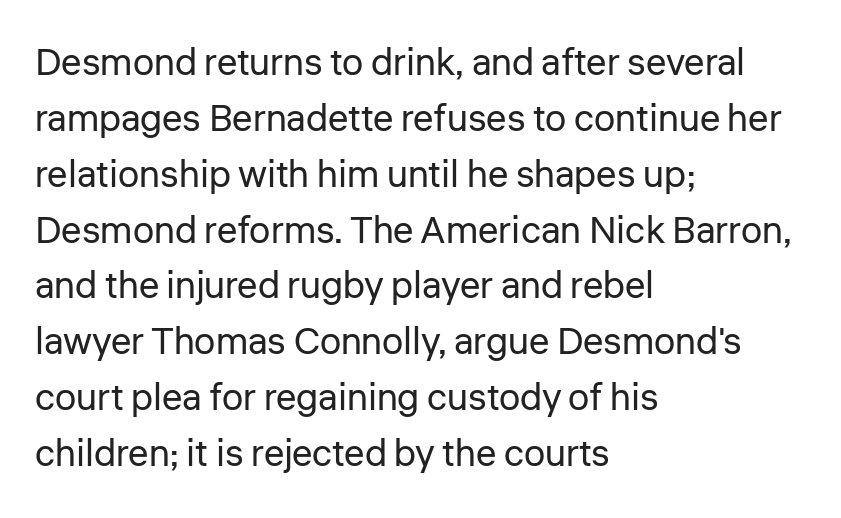
{"serif": "no", "italic": "no", "bold": "no", "weight": "regular", "width": "normal", "stroke_contrast": "low", "x_height": "medium", "monospaced": "no", "underline": "no", "align": "left", "line_spacing": "normal", "line_spacing_ratio": 1.47, "letter_spacing": "normal", "letter_spacing_em": 0.0, "glyph_px": 38}
